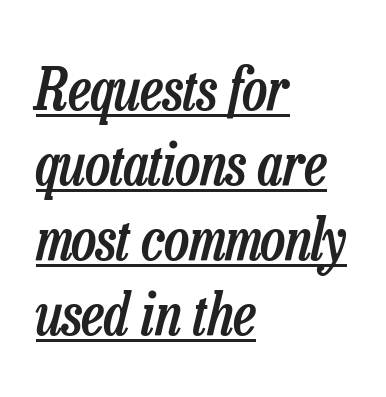
Slightly chunky letters — semibold, I'd say, not full bold. Posture: slanted. There is no visible air inserted between adjacent glyphs. A student would call this left alignment; a typographer would say flush left, rag right.
